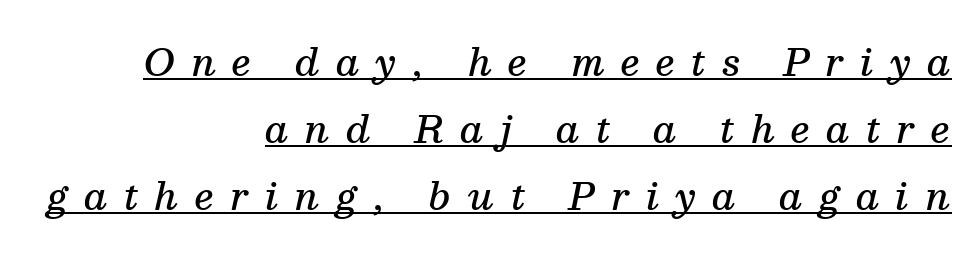
Q: Is the text bold? A: Semi-bold.
Q: Is the text italic (slanted)? A: Yes, it leans right by about 13 degrees.
Q: Is the typeface a serif or a sans-serif typeface? A: Serif.
Q: Is the text underlined? A: Yes.
Q: How is the paragraph aligned? A: Right-aligned.
Q: Is the spacing between letters normal or unusually wide? A: Unusually wide.
Q: Width (condensed, normal, or wide)? A: Normal.
Q: Stroke contrast? A: Medium.
Q: x-height? A: Medium.
Q: Monospaced? A: No.
